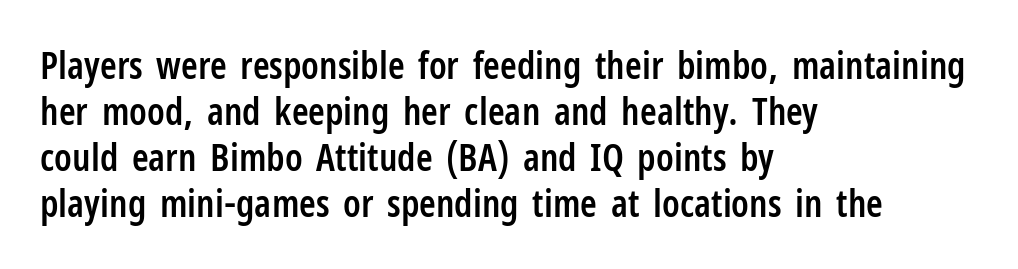
Q: Is the text bold? A: Semi-bold.
Q: Is the text italic (slanted)? A: No, it is upright.
Q: Is the typeface a serif or a sans-serif typeface? A: Sans-serif.
Q: Is the text underlined? A: No.
Q: How is the paragraph aligned? A: Left-aligned.
Q: Is the spacing between letters normal or unusually wide? A: Normal.
Q: Width (condensed, normal, or wide)? A: Condensed.
Q: Stroke contrast? A: Low.
Q: x-height? A: Medium.
Q: Monospaced? A: No.
